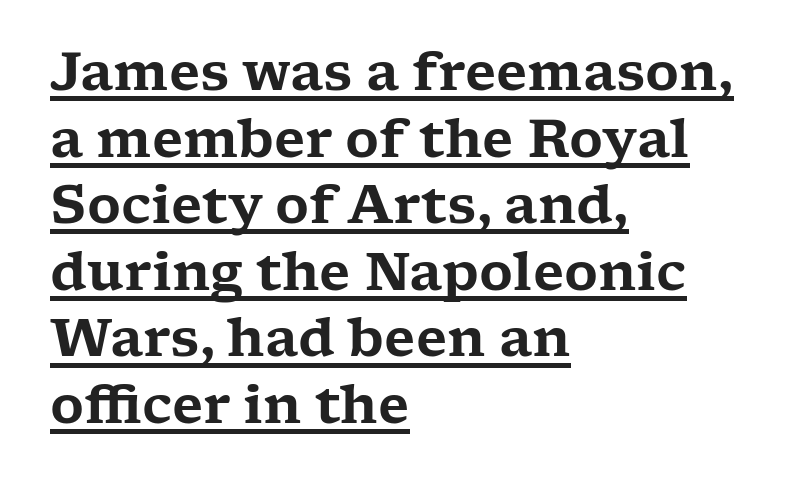
Q: Is the text italic (slanted)? A: No, it is upright.
Q: Is the typeface a serif or a sans-serif typeface? A: Serif.
Q: Is the text underlined? A: Yes.
Q: How is the paragraph aligned? A: Left-aligned.
Q: Is the spacing between letters normal or unusually wide? A: Normal.
Q: Is the spacing between lines tight, normal or loose? A: Normal.
Q: Width (condensed, normal, or wide)? A: Wide.
Q: Stroke contrast? A: Low.
Q: x-height? A: Medium.
Q: Monospaced? A: No.
